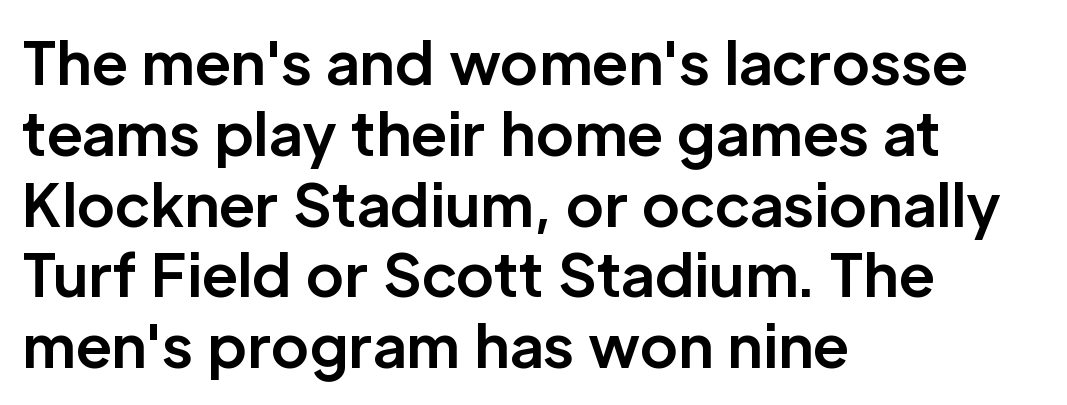
The area under the type is left untouched. In CSS terms this would be text-align: left. Its strokes are broad and dark, the hallmark of bold type. Short note: letters normally spaced. Serif or sans? Sans — the stroke terminals are bare. Character widths vary here, with narrow letters taking less room than wide ones.
